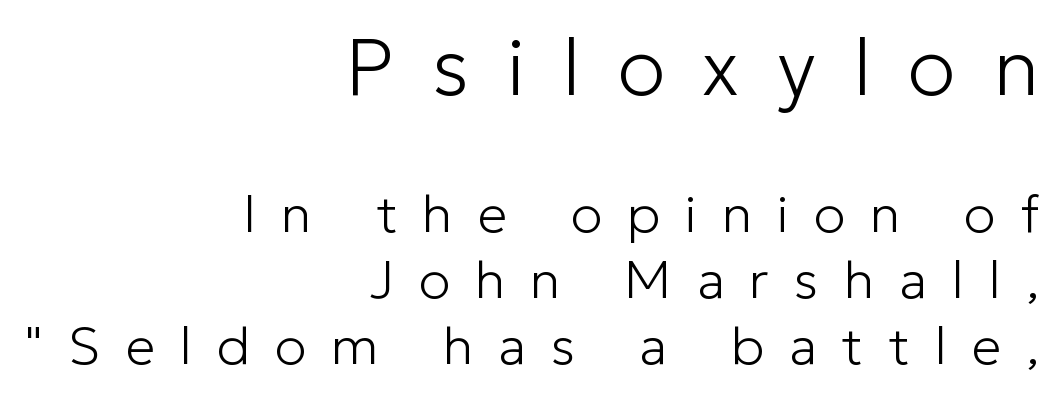
The string is rendered with underlining switched off. Honestly, the letter spacing is so wide it's the main thing you notice. The first block has been scaled up relative to the second. Typeset ragged left — the right edge is the straight one. Weight: not bold — regular or lighter.
